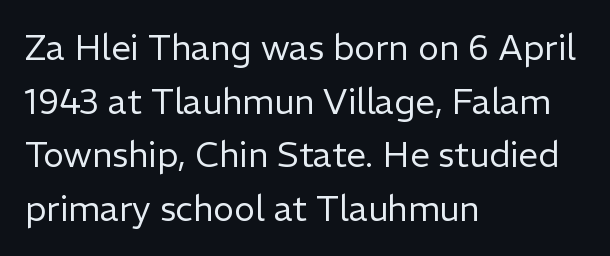
Q: Is the text bold? A: No.
Q: Is the text italic (slanted)? A: No, it is upright.
Q: Is the typeface a serif or a sans-serif typeface? A: Sans-serif.
Q: Is the text underlined? A: No.
Q: How is the paragraph aligned? A: Left-aligned.
Q: Is the spacing between letters normal or unusually wide? A: Normal.
Q: Is the spacing between lines tight, normal or loose? A: Normal.
Q: Width (condensed, normal, or wide)? A: Normal.
Q: Stroke contrast? A: Low.
Q: x-height? A: Medium.
Q: Monospaced? A: No.
